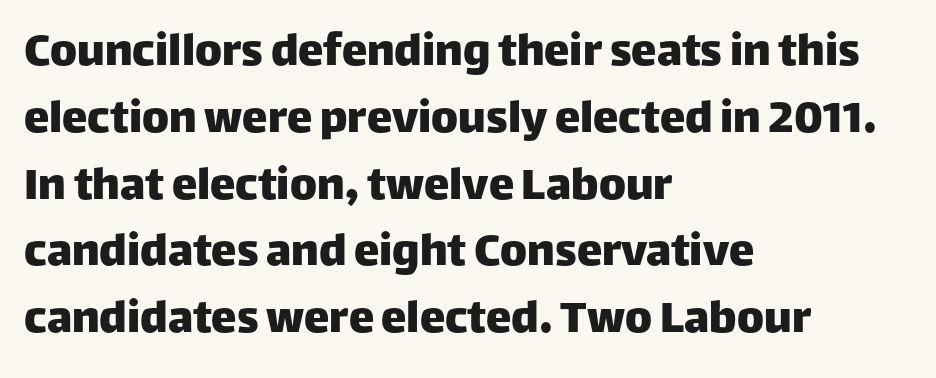
{"serif": "no", "italic": "no", "width": "normal", "stroke_contrast": "low", "x_height": "large", "monospaced": "no", "underline": "no", "align": "left", "line_spacing": "normal", "line_spacing_ratio": 1.31, "letter_spacing": "normal", "letter_spacing_em": 0.0, "glyph_px": 51}
